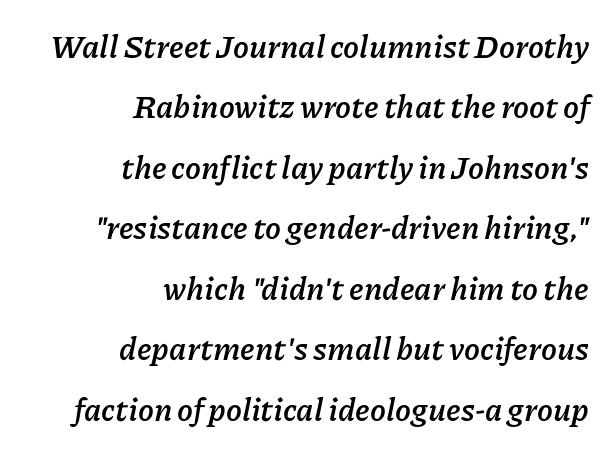
The image shows 32 px semibold type, italic (leaning right); set right-aligned, line spacing 1.89x, normal letter spacing, not underlined; low stroke contrast and a medium x-height.
